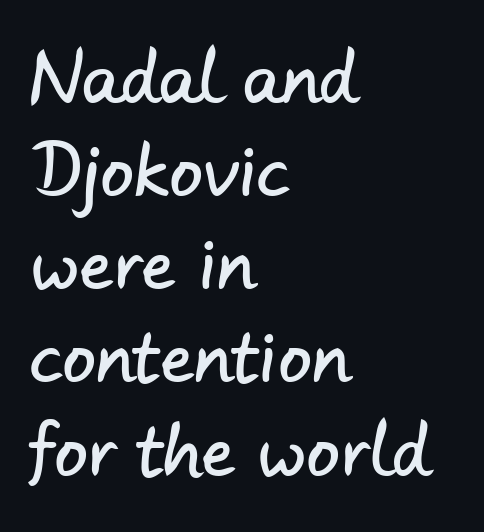
The image shows 67 px sans-serif type; set left-aligned, normal line spacing (1.39x), normal letter spacing, not underlined; low stroke contrast and a small x-height.
